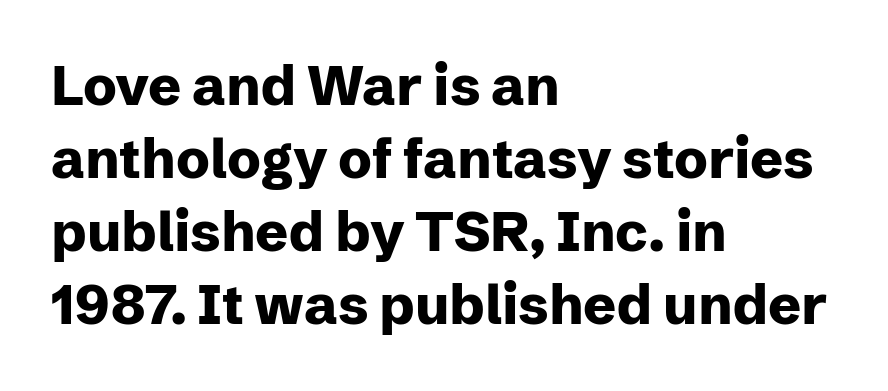
The image shows 55 px heavy sans-serif type, upright; set left-aligned, normal line spacing (1.33x), normal letter spacing, not underlined; low stroke contrast and a medium x-height.
